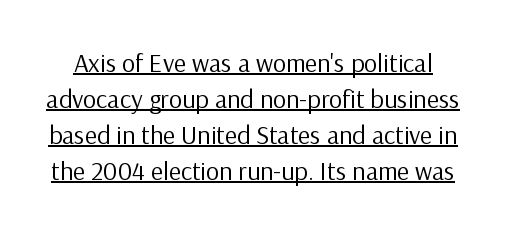
The image shows 26 px text type, upright; set normal line spacing (1.39x), normal letter spacing, underlined.
